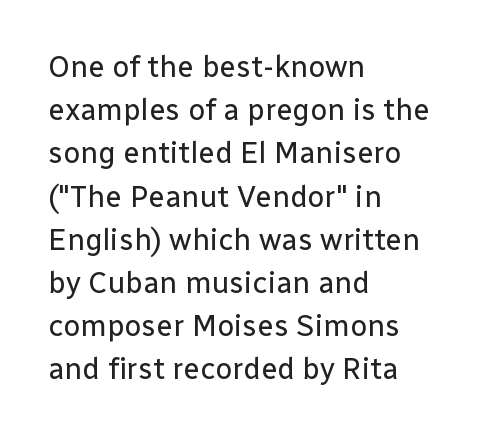
{"serif": "no", "italic": "no", "bold": "no", "weight": "regular", "width": "normal", "stroke_contrast": "low", "x_height": "medium", "monospaced": "no", "underline": "no", "align": "left", "line_spacing": "normal", "line_spacing_ratio": 1.44, "letter_spacing": "normal", "letter_spacing_em": 0.0, "glyph_px": 30}
